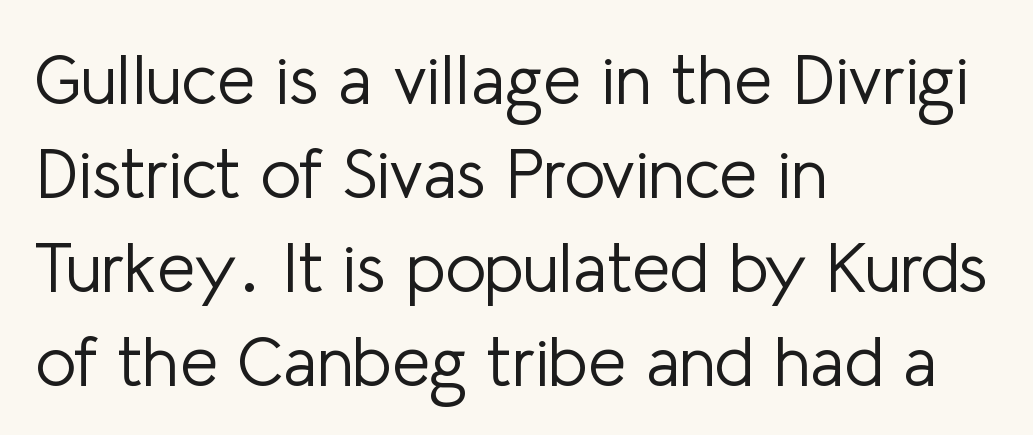
The image shows 69 px light sans-serif type, upright; set left-aligned, normal line spacing (1.36x), normal letter spacing, not underlined; low stroke contrast and a medium x-height.
